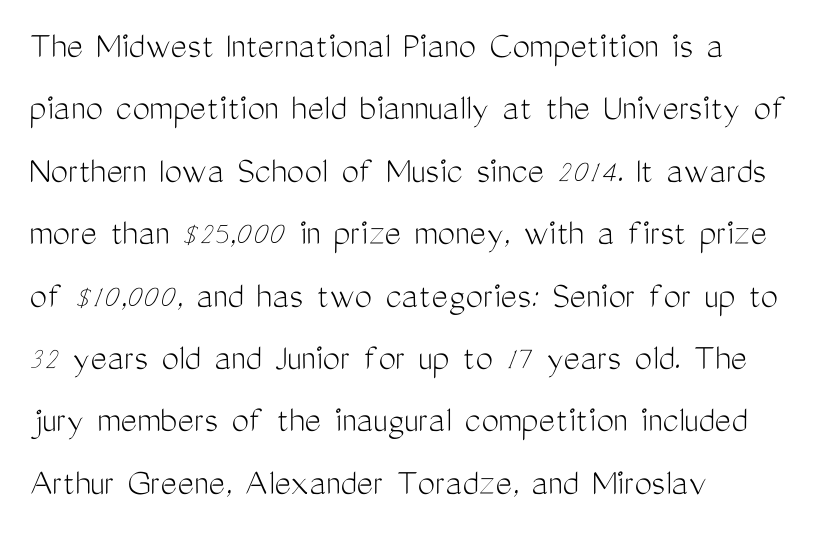
{"serif": "no", "italic": "no", "bold": "no", "weight": "light", "width": "condensed", "stroke_contrast": "medium", "x_height": "medium", "monospaced": "no", "underline": "no", "align": "left", "line_spacing": "normal", "line_spacing_ratio": 1.6, "letter_spacing": "normal", "letter_spacing_em": 0.0, "glyph_px": 39}
